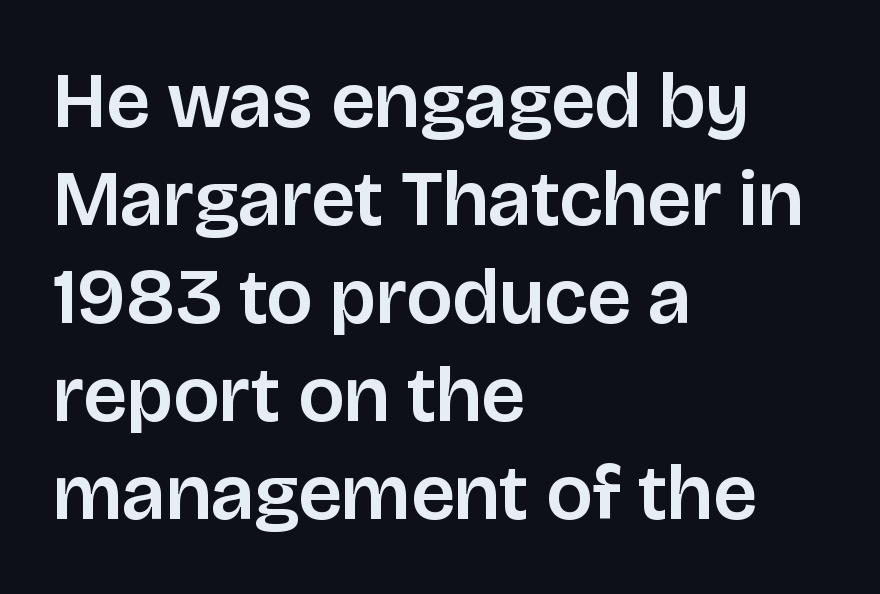
{"serif": "no", "italic": "no", "width": "normal", "stroke_contrast": "low", "x_height": "large", "monospaced": "no", "underline": "no", "align": "left", "line_spacing_ratio": 1.24, "letter_spacing": "normal", "letter_spacing_em": 0.0, "glyph_px": 79}
